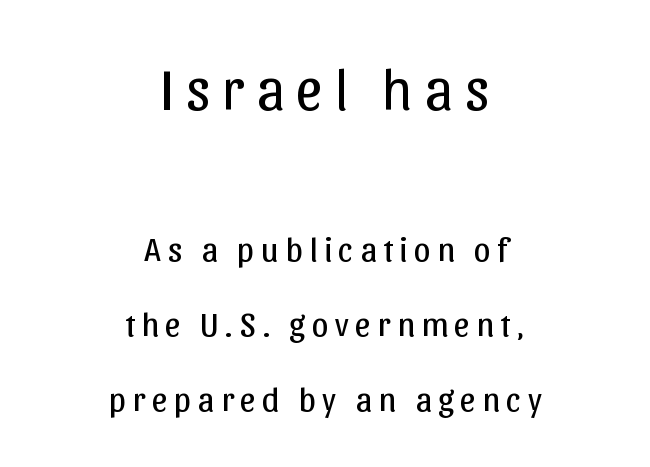
Q: Is the text bold? A: No.
Q: Is the text italic (slanted)? A: No, it is upright.
Q: Is the typeface a serif or a sans-serif typeface? A: Sans-serif.
Q: Is the text underlined? A: No.
Q: How is the paragraph aligned? A: Centered.
Q: Is the spacing between lines tight, normal or loose? A: Loose.
Q: Which block of text is set in a larger size, the first (top) or the second (bottom)? A: The first (top) one.
Q: Width (condensed, normal, or wide)? A: Normal.
Q: Stroke contrast? A: Low.
Q: x-height? A: Medium.
Q: Monospaced? A: No.
